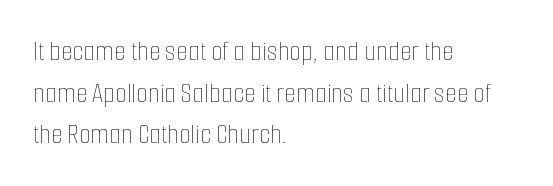
Q: Is the text bold? A: No.
Q: Is the text italic (slanted)? A: No, it is upright.
Q: Is the text underlined? A: No.
Q: How is the paragraph aligned? A: Left-aligned.
Q: Is the spacing between letters normal or unusually wide? A: Normal.
Q: Is the spacing between lines tight, normal or loose? A: Normal.
Q: Width (condensed, normal, or wide)? A: Condensed.
Q: Stroke contrast? A: Low.
Q: x-height? A: Medium.
Q: Monospaced? A: No.
